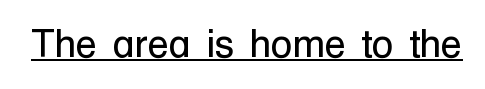
The image shows 39 px regular-weight sans-serif type, upright; set normal letter spacing, underlined; low stroke contrast and a medium x-height.
